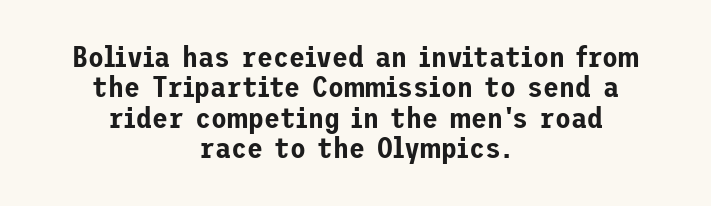
{"serif": "no", "italic": "no", "width": "normal", "stroke_contrast": "low", "x_height": "medium", "underline": "no", "align": "center", "line_spacing": "tight", "line_spacing_ratio": 1.05, "letter_spacing": "normal", "letter_spacing_em": 0.0, "glyph_px": 29}
